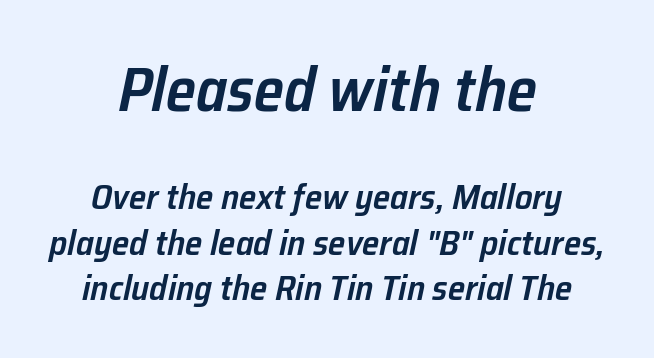
Q: Is the text bold? A: Semi-bold.
Q: Is the text italic (slanted)? A: Yes, it leans right by about 12 degrees.
Q: Is the text underlined? A: No.
Q: How is the paragraph aligned? A: Centered.
Q: Is the spacing between letters normal or unusually wide? A: Normal.
Q: Is the spacing between lines tight, normal or loose? A: Normal.
Q: Which block of text is set in a larger size, the first (top) or the second (bottom)? A: The first (top) one.
Q: Width (condensed, normal, or wide)? A: Normal.
Q: Stroke contrast? A: Low.
Q: x-height? A: Medium.
Q: Monospaced? A: No.
